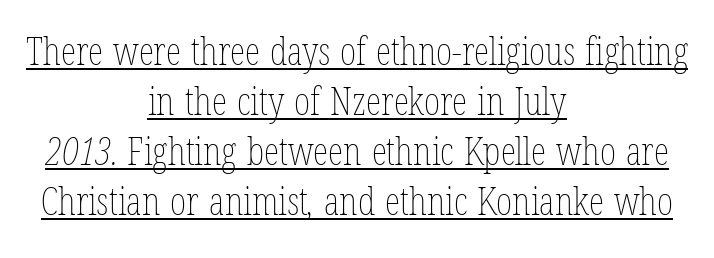
{"bold": "no", "weight": "thin", "width": "condensed", "stroke_contrast": "low", "x_height": "medium", "monospaced": "no", "underline": "yes", "align": "center", "line_spacing": "normal", "line_spacing_ratio": 1.28, "letter_spacing": "normal", "letter_spacing_em": 0.0, "glyph_px": 39}
